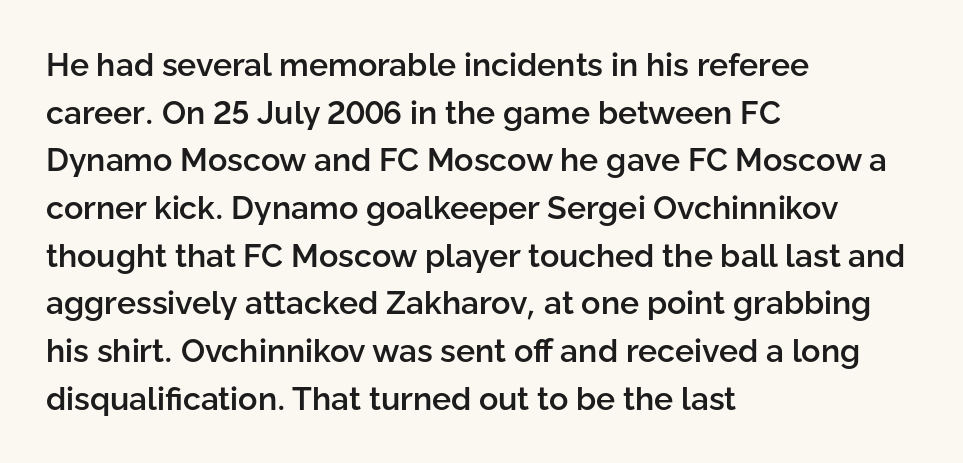
{"serif": "no", "italic": "no", "bold": "semi", "weight": "semibold", "width": "normal", "stroke_contrast": "low", "x_height": "medium", "monospaced": "no", "underline": "no", "align": "left", "line_spacing": "normal", "line_spacing_ratio": 1.49, "letter_spacing": "normal", "letter_spacing_em": 0.0, "glyph_px": 32}
